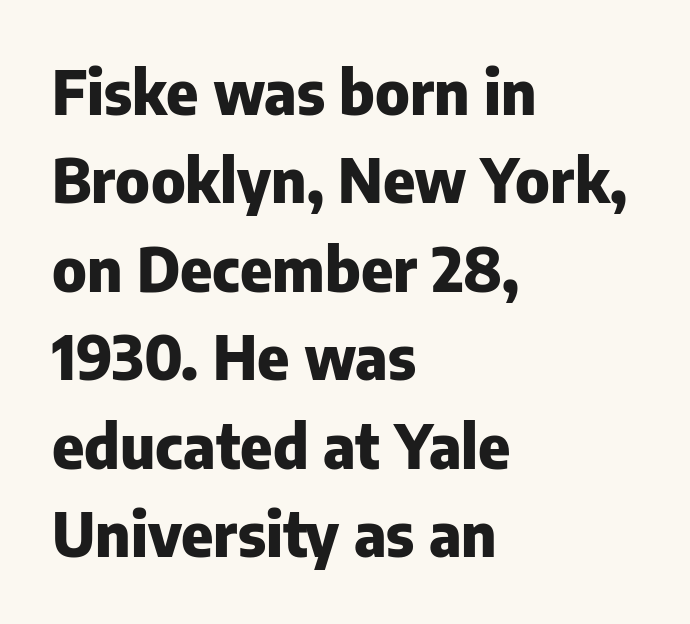
{"serif": "no", "italic": "no", "bold": "yes", "weight": "heavy", "width": "normal", "stroke_contrast": "low", "x_height": "medium", "monospaced": "no", "underline": "no", "align": "left", "line_spacing": "normal", "line_spacing_ratio": 1.45, "letter_spacing": "normal", "letter_spacing_em": 0.0, "glyph_px": 61}
